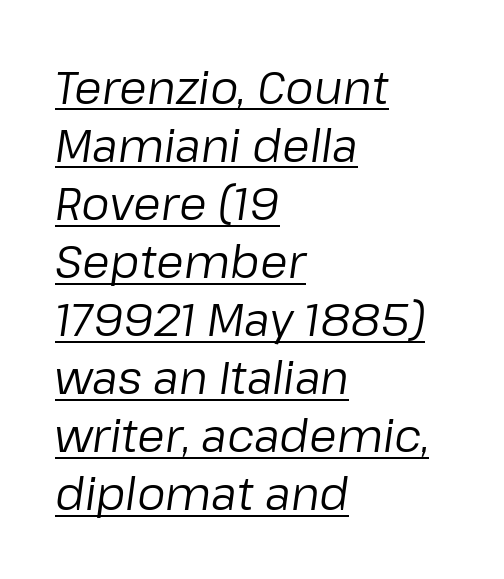
{"italic": "yes", "lean": "right", "slant_degrees": 8, "bold": "no", "weight": "regular", "width": "normal", "stroke_contrast": "low", "x_height": "medium", "monospaced": "no", "underline": "yes", "align": "left", "line_spacing": "normal", "line_spacing_ratio": 1.29, "letter_spacing": "normal", "letter_spacing_em": 0.0, "glyph_px": 45}
